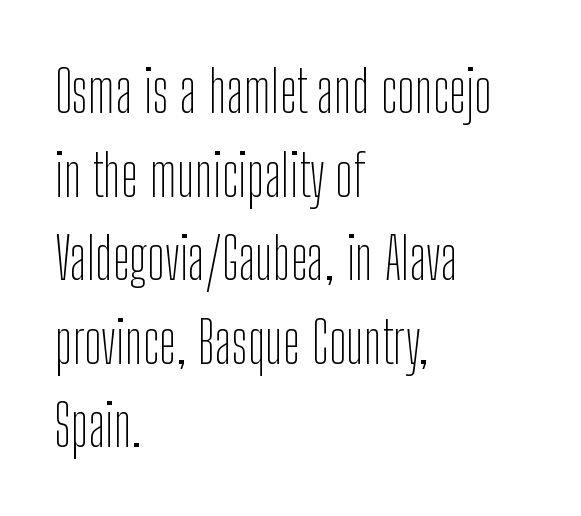
Q: Is the text bold? A: No.
Q: Is the text italic (slanted)? A: No, it is upright.
Q: Is the typeface a serif or a sans-serif typeface? A: Sans-serif.
Q: Is the text underlined? A: No.
Q: How is the paragraph aligned? A: Left-aligned.
Q: Is the spacing between letters normal or unusually wide? A: Normal.
Q: Is the spacing between lines tight, normal or loose? A: Normal.
Q: Width (condensed, normal, or wide)? A: Condensed.
Q: Stroke contrast? A: Low.
Q: x-height? A: Medium.
Q: Monospaced? A: No.
